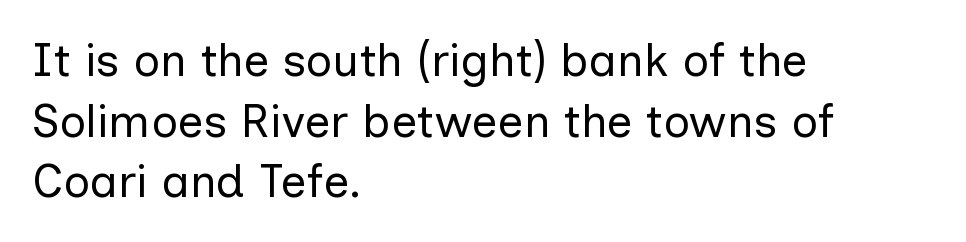
Is the type heavy? It reads as light-to-regular instead. Think of a printed novel: that variable character pitch is what you see here. Observe the ordinary spacing: letters are neighbours, not strangers. Serifs: no, the terminals of the letterforms are clean. The passage shown stacks its lines at a standard gap.
